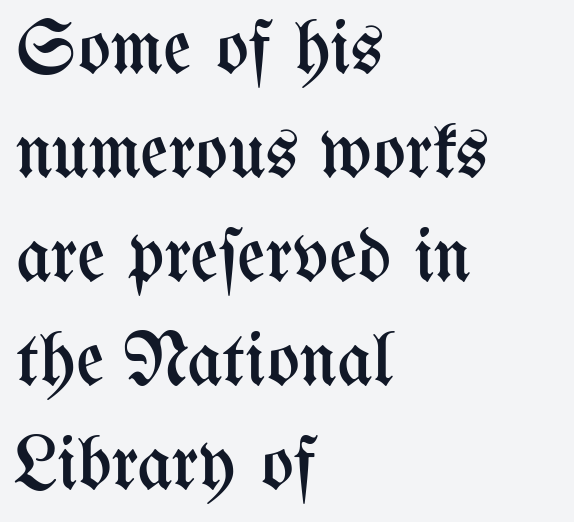
{"italic": "no", "bold": "no", "weight": "regular", "width": "condensed", "stroke_contrast": "medium", "x_height": "medium", "monospaced": "no", "underline": "no", "align": "left", "line_spacing": "normal", "line_spacing_ratio": 1.35, "letter_spacing": "normal", "letter_spacing_em": 0.0, "glyph_px": 77}
